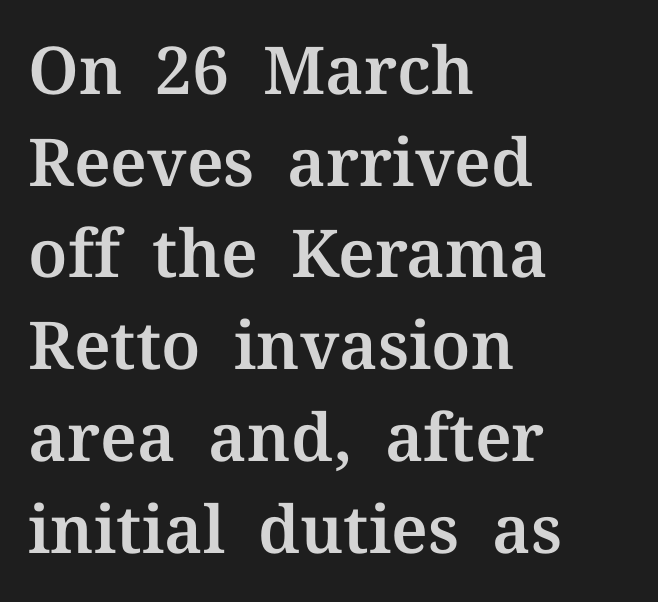
{"serif": "yes", "italic": "no", "width": "normal", "stroke_contrast": "medium", "x_height": "medium", "monospaced": "no", "underline": "no", "align": "left", "line_spacing": "normal", "line_spacing_ratio": 1.39, "letter_spacing": "normal", "letter_spacing_em": 0.0, "glyph_px": 66}
